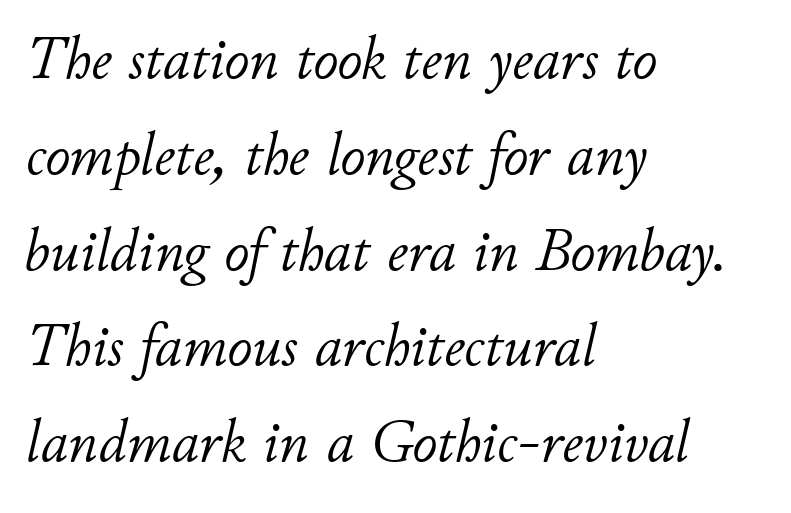
The typeface has the unassuming heft of standard copy or less. The letters advance in unequal steps, a hallmark of proportional type. The passage shown is not underscored anywhere. Each line starts at the same left margin while the right side varies. The text carries the slant typical of an italic or oblique font.
